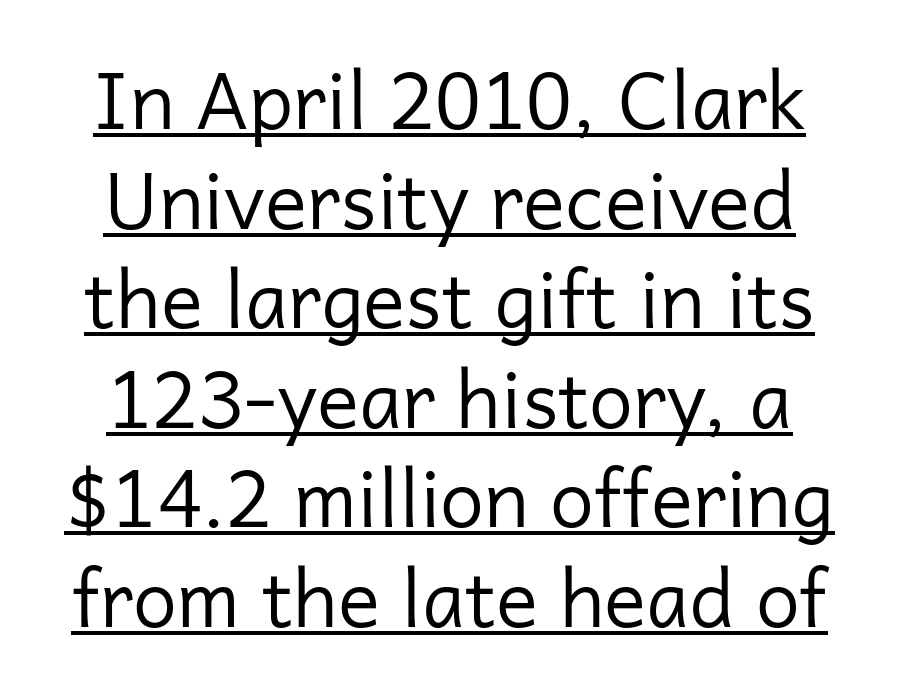
Glyph-to-glyph distance matches everyday printed text. The type sits square on the baseline with zero lean. This sample carries an underscore along the baseline area. The letters advance in unequal steps, a hallmark of proportional type. The strokes carry an ordinary text weight at most. Summary of vertical rhythm: regular, with standard interline spacing.
